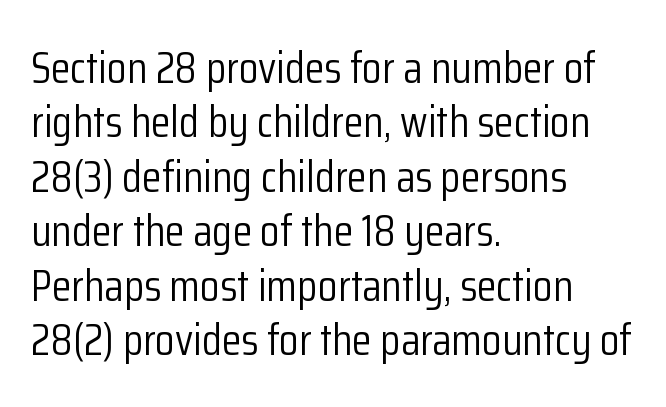
The image shows 45 px light, condensed sans-serif type, upright; set left-aligned, line spacing 1.21x, normal letter spacing, not underlined; low stroke contrast and a medium x-height.
